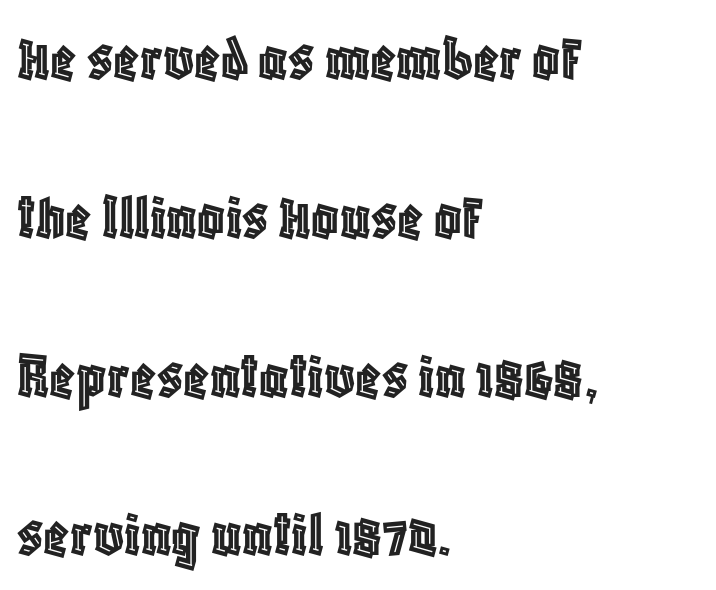
The image shows 67 px condensed type, upright; set left-aligned, loose line spacing (2.37x), normal letter spacing, not underlined; a large x-height.
